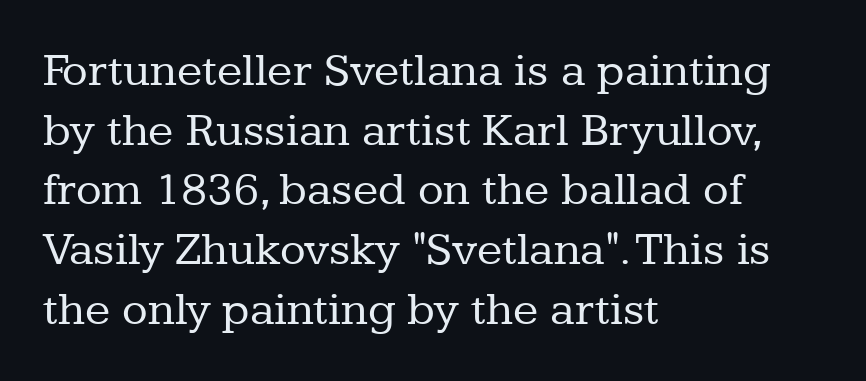
{"serif": "yes", "italic": "no", "bold": "no", "weight": "regular", "width": "normal", "stroke_contrast": "low", "x_height": "medium", "monospaced": "no", "underline": "no", "align": "left", "line_spacing": "normal", "line_spacing_ratio": 1.27, "letter_spacing": "normal", "letter_spacing_em": 0.0, "glyph_px": 47}
